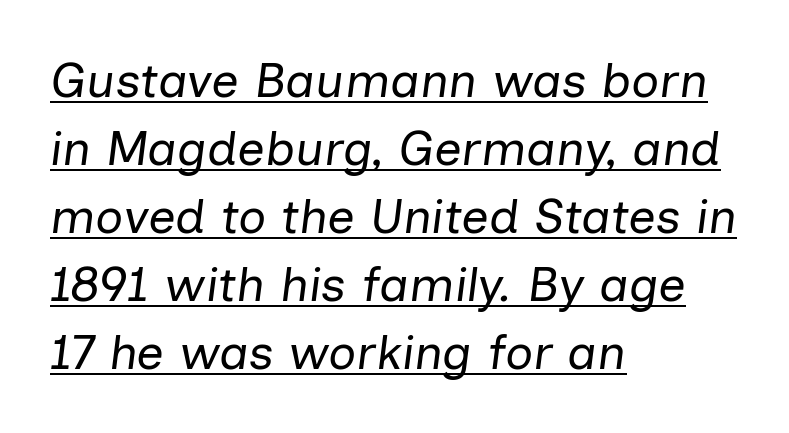
The image shows 49 px regular-weight type, italic (leaning right); set left-aligned, normal line spacing (1.39x), normal letter spacing, underlined; low stroke contrast and a medium x-height.
